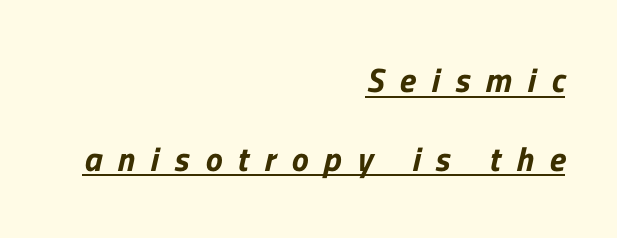
Glyph-to-glyph distance is far greater than everyday printed text. Regarding serifs, this sample does without them. Typeset ragged left — the right edge is the straight one. These lines are rendered in a variable-pitch font. You could fit nearly another row in the gap between these rows.
